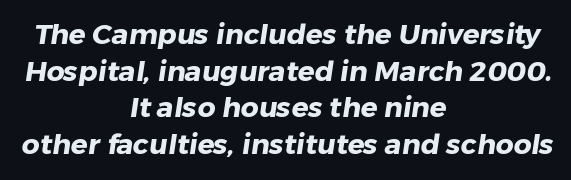
Each letter's strokes conclude bluntly, with no projecting serifs. Proportional: the letters do not fall into vertical columns. You'd pick this weight for a headline — it's a proper bold. The string is rendered with underlining switched off.
